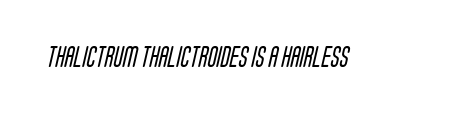
The image shows 21 px text type; set normal letter spacing, not underlined.
